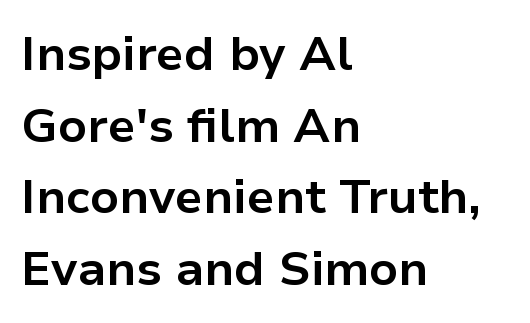
Line spacing here is normal. Tracking value appears to be zero — textbook default spacing. One-word summary of the alignment: left. A full-strength bold gives these letters their thick strokes.
